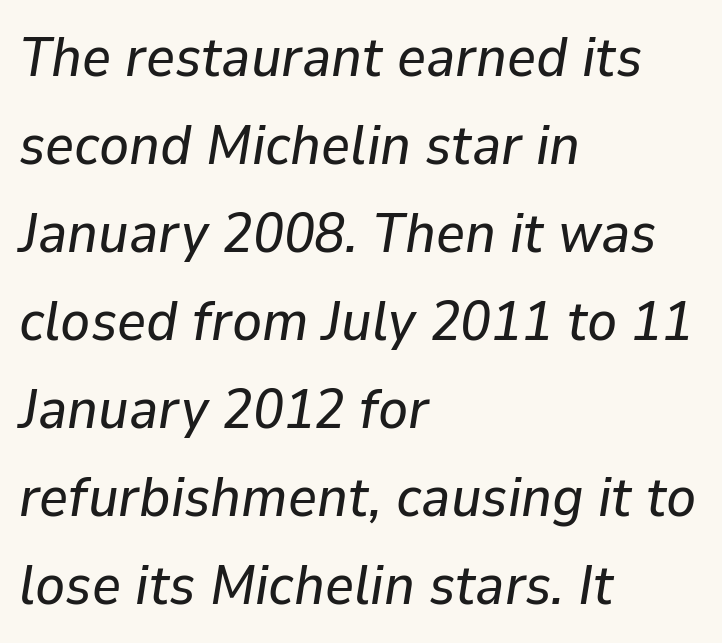
Q: Is the text italic (slanted)? A: Yes, it leans right by about 9 degrees.
Q: Is the text underlined? A: No.
Q: How is the paragraph aligned? A: Left-aligned.
Q: Is the spacing between letters normal or unusually wide? A: Normal.
Q: Is the spacing between lines tight, normal or loose? A: Normal.
Q: Width (condensed, normal, or wide)? A: Normal.
Q: Stroke contrast? A: Low.
Q: x-height? A: Medium.
Q: Monospaced? A: No.
